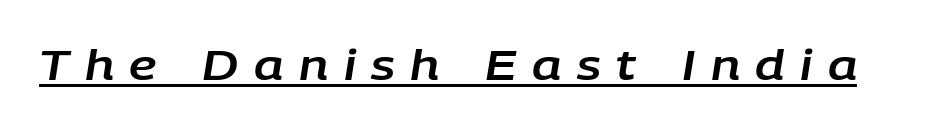
Does extra space separate the letters? Yes, quite a lot of it. These lines were composed using italics. The face used here is proportionally spaced, like ordinary book or web type. Beneath each row of characters lies a ruled line.
